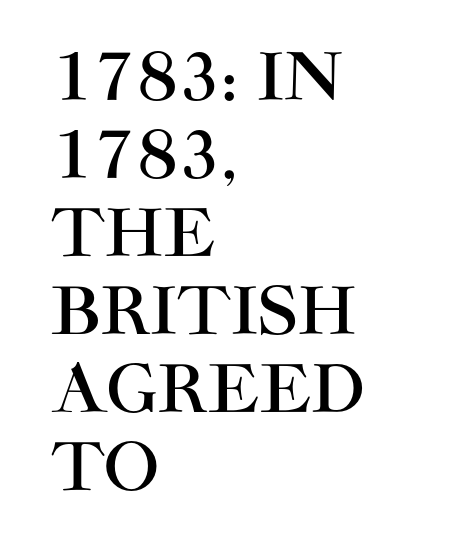
Q: Is the text italic (slanted)? A: No, it is upright.
Q: Is the typeface a serif or a sans-serif typeface? A: Sans-serif.
Q: Is the text underlined? A: No.
Q: How is the paragraph aligned? A: Left-aligned.
Q: Is the spacing between letters normal or unusually wide? A: Normal.
Q: Width (condensed, normal, or wide)? A: Normal.
Q: Stroke contrast? A: High.
Q: x-height? A: Large.
Q: Monospaced? A: No.
